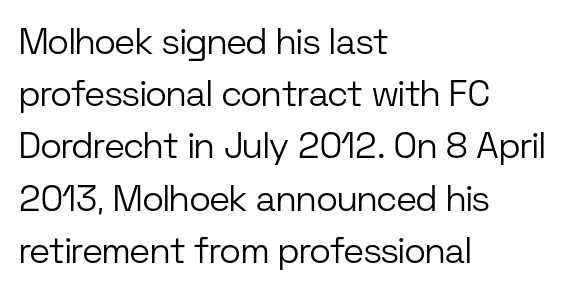
{"serif": "no", "italic": "no", "bold": "no", "weight": "light", "width": "normal", "stroke_contrast": "low", "x_height": "medium", "monospaced": "no", "underline": "no", "align": "left", "line_spacing": "normal", "line_spacing_ratio": 1.45, "letter_spacing": "normal", "letter_spacing_em": 0.0, "glyph_px": 36}
